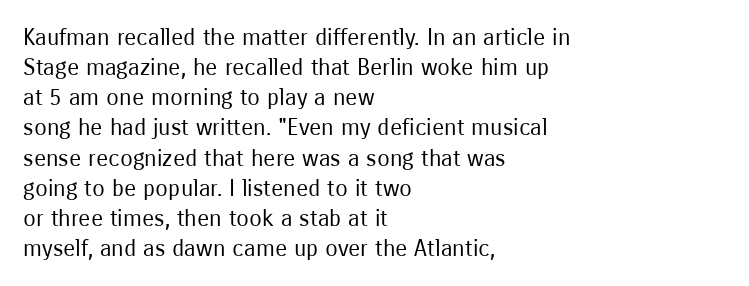
Q: Is the text bold? A: No.
Q: Is the text italic (slanted)? A: No, it is upright.
Q: Is the text underlined? A: No.
Q: How is the paragraph aligned? A: Left-aligned.
Q: Is the spacing between letters normal or unusually wide? A: Normal.
Q: Is the spacing between lines tight, normal or loose? A: Normal.
